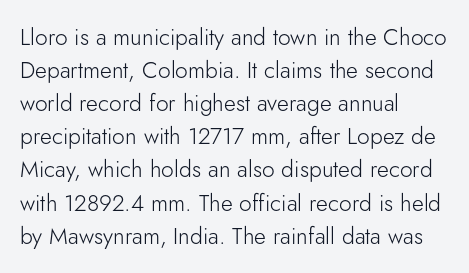
Q: Is the text bold? A: No.
Q: Is the text italic (slanted)? A: No, it is upright.
Q: Is the text underlined? A: No.
Q: How is the paragraph aligned? A: Left-aligned.
Q: Is the spacing between letters normal or unusually wide? A: Normal.
Q: Is the spacing between lines tight, normal or loose? A: Normal.
